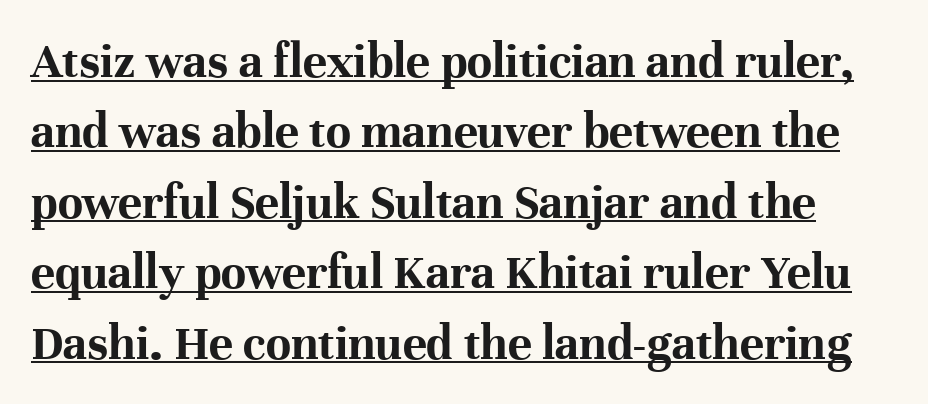
{"serif": "yes", "italic": "no", "bold": "yes", "weight": "bold", "width": "normal", "stroke_contrast": "high", "x_height": "medium", "monospaced": "no", "underline": "yes", "line_spacing": "normal", "line_spacing_ratio": 1.38, "letter_spacing": "normal", "letter_spacing_em": 0.0, "glyph_px": 51}
